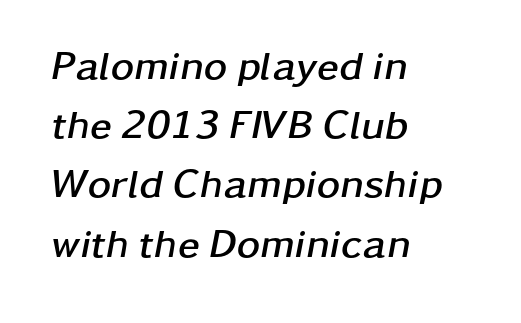
{"italic": "yes", "lean": "right", "slant_degrees": 11, "bold": "yes", "weight": "semibold", "width": "wide", "stroke_contrast": "low", "x_height": "medium", "monospaced": "no", "underline": "no", "align": "left", "line_spacing": "normal", "line_spacing_ratio": 1.48, "letter_spacing": "normal", "letter_spacing_em": 0.0, "glyph_px": 40}
